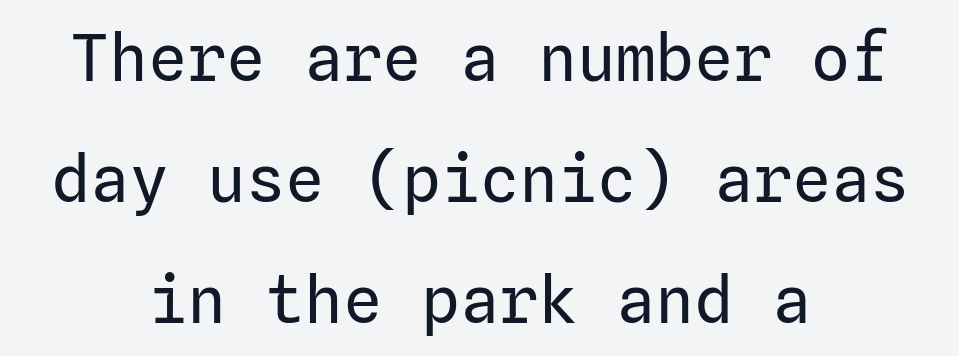
No extra ink here — the face is not bold. The baseline area is clear. You can tell it's not italic because the verticals are truly vertical. Caption: multi-line text, centered on the measure.
